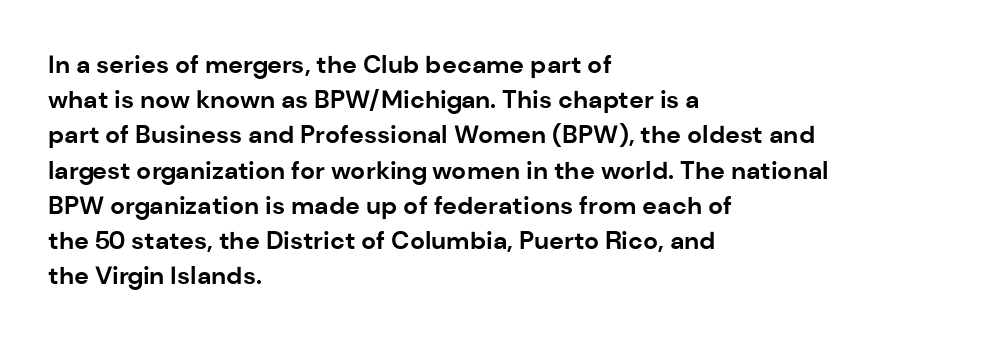
{"italic": "no", "bold": "yes", "underline": "no", "align": "left", "line_spacing": "normal", "line_spacing_ratio": 1.41, "letter_spacing": "normal", "letter_spacing_em": 0.0, "glyph_px": 25}
